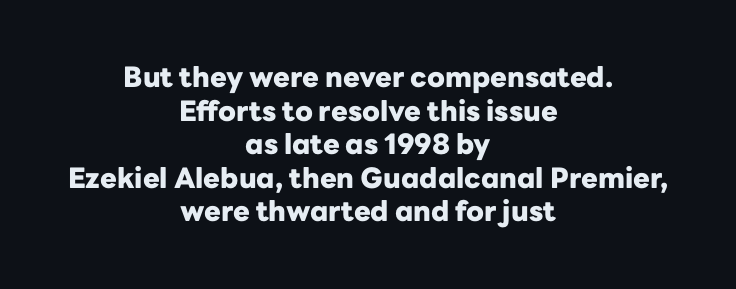
Q: Is the text bold? A: Yes.
Q: Is the text italic (slanted)? A: No, it is upright.
Q: Is the typeface a serif or a sans-serif typeface? A: Sans-serif.
Q: Is the text underlined? A: No.
Q: How is the paragraph aligned? A: Centered.
Q: Is the spacing between letters normal or unusually wide? A: Normal.
Q: Width (condensed, normal, or wide)? A: Normal.
Q: Stroke contrast? A: Low.
Q: x-height? A: Medium.
Q: Monospaced? A: No.
